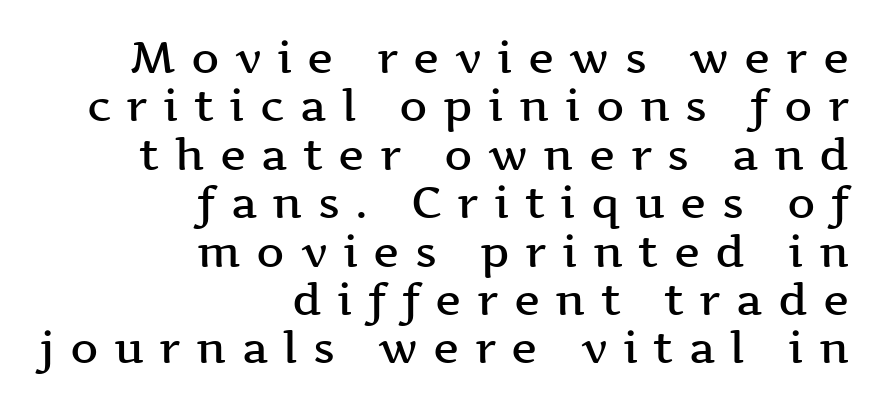
The image shows 44 px semibold, wide serif type, upright; set right-aligned, tight line spacing (1.1x), unusually wide letter spacing (+0.35 em), not underlined; medium stroke contrast and a medium x-height.
